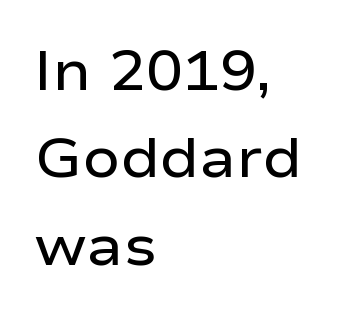
Each glyph is drawn with semibold strokes, heavier than normal yet not fully bold. These lines are rendered in a variable-pitch font. Just letters on the line, the space beneath them empty. The axis of the letterforms is exactly vertical. This rendering leaves character spacing at its baseline value.
